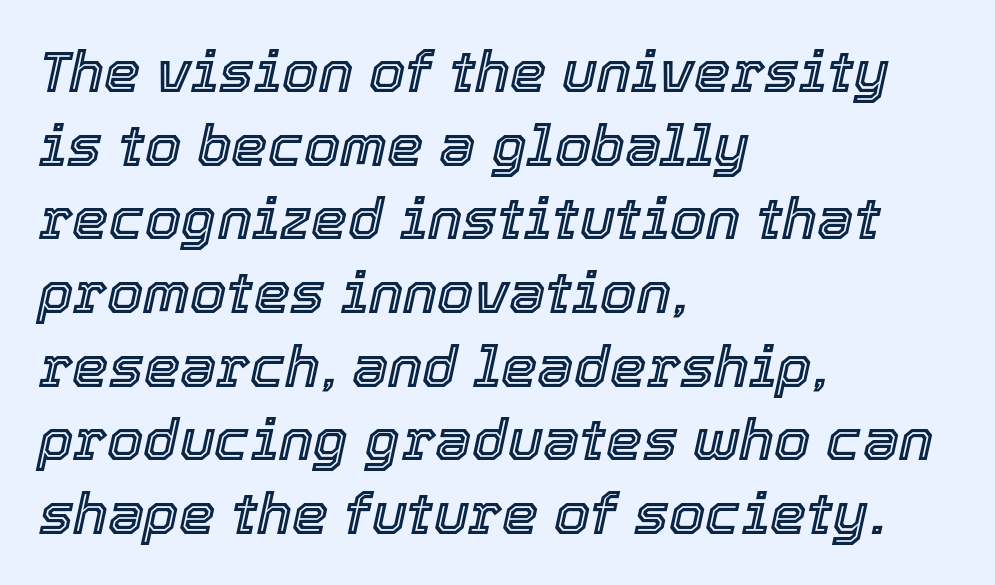
If you measured baseline to baseline, you'd find a middling distance. Nobody touched the tracking dial on this one. In CSS terms this would be text-align: left. Plain, unruled lines of type. A typesetter would mark this as italic. Note the varied advance widths — an 'i' is clearly narrower than an 'm'.
